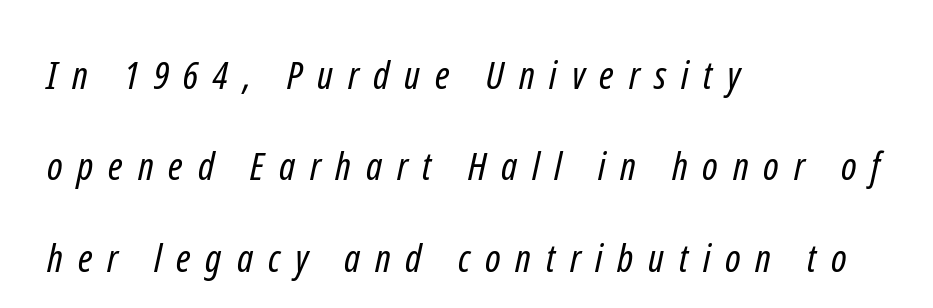
The image shows 39 px regular-weight, condensed sans-serif type; set left-aligned, loose line spacing (2.34x), unusually wide letter spacing (+0.38 em), not underlined; low stroke contrast and a medium x-height.
